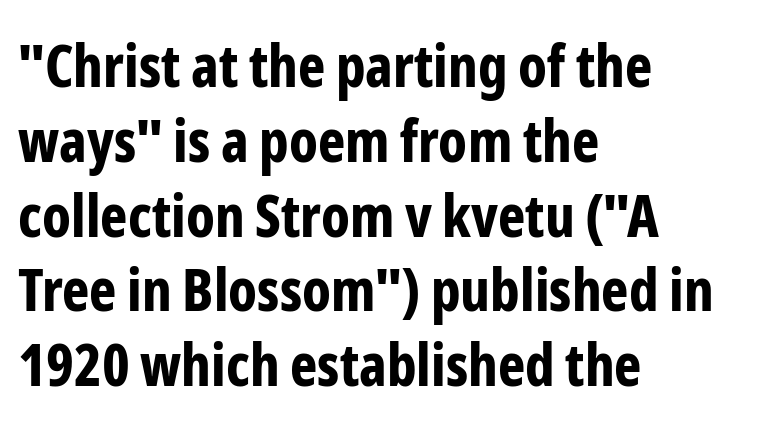
Typeset ragged right — the left edge is the straight one. Its strokes are broad and dark, the hallmark of bold type. One glance says typical: line gaps are just what's usual. Look at the bottom of the vertical strokes: they stop flat, with no serifs. Underlining? Definitely not there. Nothing unusual about the tracking: characters are spaced as the font intends.
